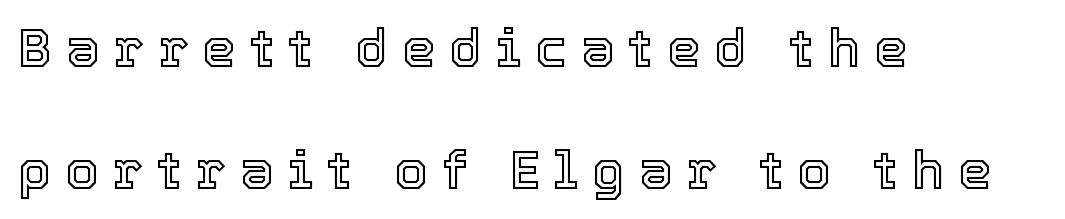
Q: Is the text italic (slanted)? A: No, it is upright.
Q: Is the text underlined? A: No.
Q: How is the paragraph aligned? A: Left-aligned.
Q: Is the spacing between letters normal or unusually wide? A: Unusually wide.
Q: Is the spacing between lines tight, normal or loose? A: Loose.
Q: Width (condensed, normal, or wide)? A: Normal.
Q: x-height? A: Medium.
Q: Monospaced? A: No.
